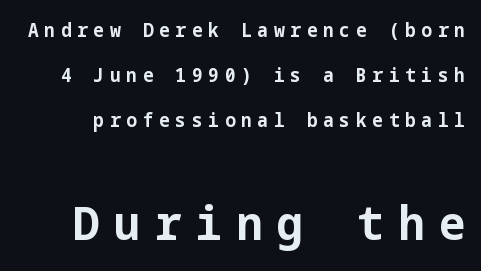
Q: Is the text bold? A: Yes.
Q: Is the text italic (slanted)? A: No, it is upright.
Q: Is the typeface a serif or a sans-serif typeface? A: Sans-serif.
Q: Is the text underlined? A: No.
Q: Is the spacing between letters normal or unusually wide? A: Unusually wide.
Q: Is the spacing between lines tight, normal or loose? A: Loose.
Q: Which block of text is set in a larger size, the first (top) or the second (bottom)? A: The second (bottom) one.
Q: Width (condensed, normal, or wide)? A: Normal.
Q: Stroke contrast? A: Low.
Q: x-height? A: Medium.
